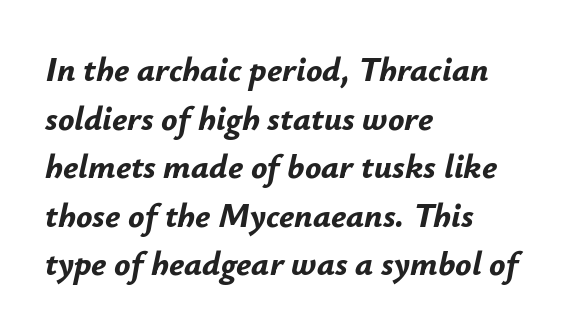
{"italic": "yes", "lean": "right", "slant_degrees": 12, "bold": "yes", "weight": "bold", "width": "normal", "stroke_contrast": "low", "x_height": "small", "monospaced": "no", "underline": "no", "align": "left", "line_spacing": "normal", "line_spacing_ratio": 1.43, "letter_spacing": "normal", "letter_spacing_em": 0.0, "glyph_px": 34}
